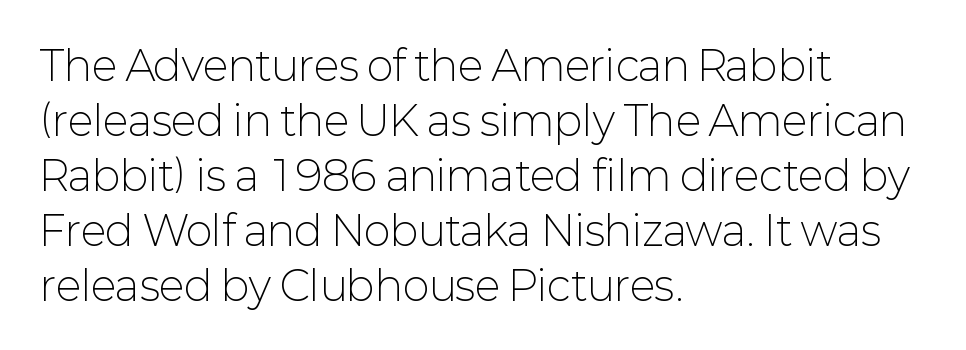
Unlike a traditional serif, this face leaves its strokes unadorned. Does the copy run flush right? No — it runs flush left. This is the regular roman posture of the typeface. The space directly below the letters is spotless. Spacing verdict: proportional, widths tailored to each character.
